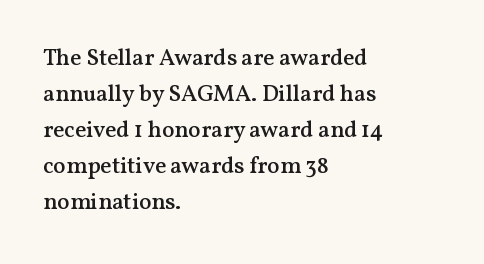
{"italic": "no", "bold": "semi", "underline": "no", "align": "left", "line_spacing": "normal", "line_spacing_ratio": 1.57, "letter_spacing": "normal", "letter_spacing_em": 0.0, "glyph_px": 23}
